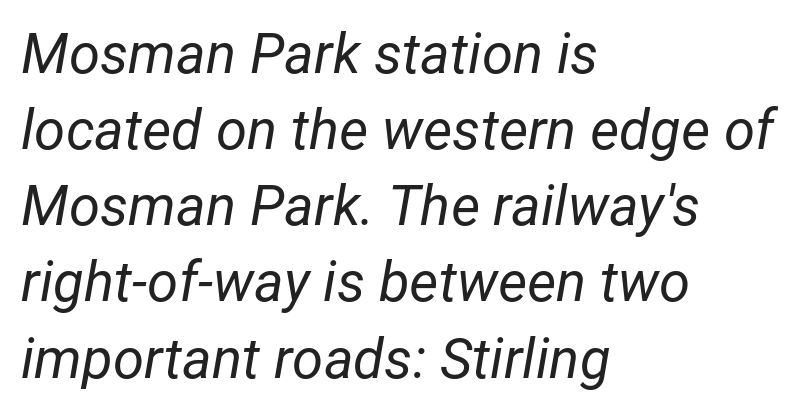
{"italic": "yes", "lean": "right", "slant_degrees": 12, "bold": "no", "weight": "regular", "width": "normal", "stroke_contrast": "low", "x_height": "medium", "monospaced": "no", "underline": "no", "align": "left", "line_spacing": "normal", "line_spacing_ratio": 1.36, "letter_spacing": "normal", "letter_spacing_em": 0.0, "glyph_px": 56}
